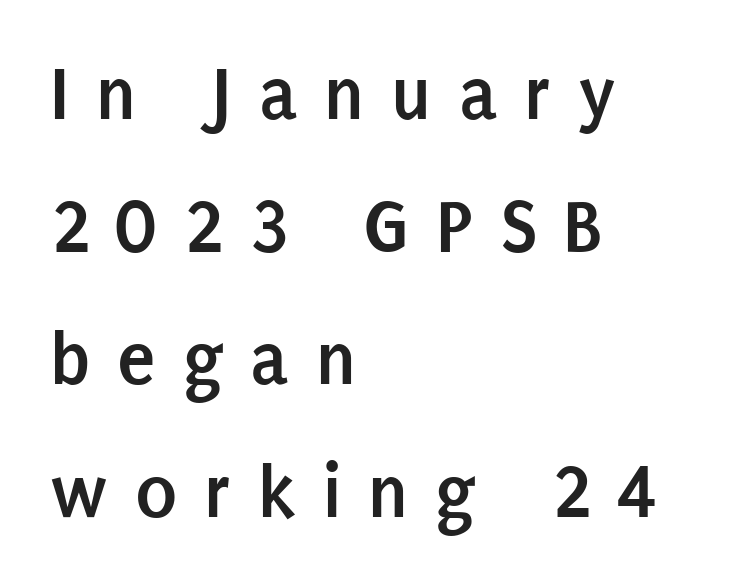
Q: Is the text bold? A: Yes.
Q: Is the text italic (slanted)? A: No, it is upright.
Q: Is the typeface a serif or a sans-serif typeface? A: Sans-serif.
Q: Is the text underlined? A: No.
Q: How is the paragraph aligned? A: Left-aligned.
Q: Is the spacing between letters normal or unusually wide? A: Unusually wide.
Q: Is the spacing between lines tight, normal or loose? A: Normal.
Q: Width (condensed, normal, or wide)? A: Condensed.
Q: Stroke contrast? A: Low.
Q: x-height? A: Large.
Q: Monospaced? A: No.
